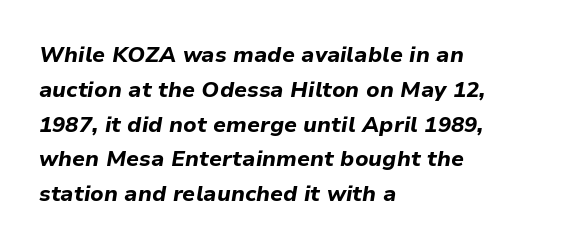
Q: Is the text bold? A: Yes.
Q: Is the text italic (slanted)? A: Yes, it leans right by about 9 degrees.
Q: Is the text underlined? A: No.
Q: How is the paragraph aligned? A: Left-aligned.
Q: Is the spacing between letters normal or unusually wide? A: Normal.
Q: Is the spacing between lines tight, normal or loose? A: Normal.
